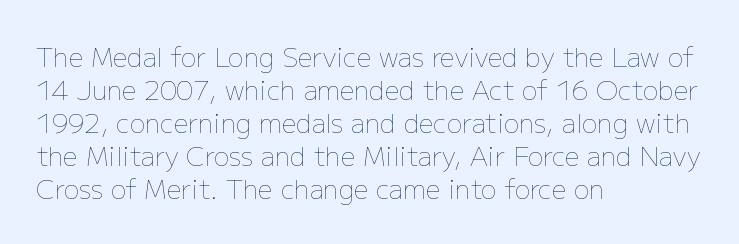
Q: Is the text bold? A: No.
Q: Is the text italic (slanted)? A: No, it is upright.
Q: Is the text underlined? A: No.
Q: How is the paragraph aligned? A: Left-aligned.
Q: Is the spacing between letters normal or unusually wide? A: Normal.
Q: Is the spacing between lines tight, normal or loose? A: Normal.
